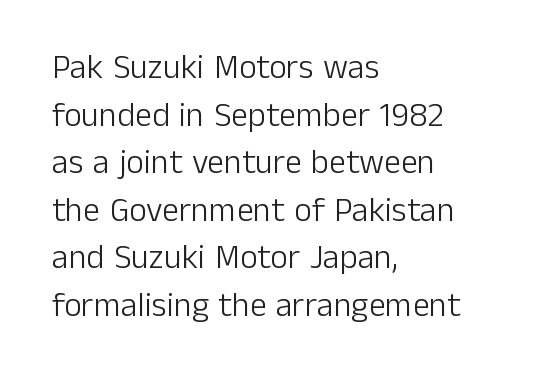
Q: Is the text bold? A: No.
Q: Is the text italic (slanted)? A: No, it is upright.
Q: Is the typeface a serif or a sans-serif typeface? A: Sans-serif.
Q: Is the text underlined? A: No.
Q: How is the paragraph aligned? A: Left-aligned.
Q: Is the spacing between letters normal or unusually wide? A: Normal.
Q: Is the spacing between lines tight, normal or loose? A: Normal.
Q: Width (condensed, normal, or wide)? A: Normal.
Q: Stroke contrast? A: Low.
Q: x-height? A: Medium.
Q: Monospaced? A: No.
